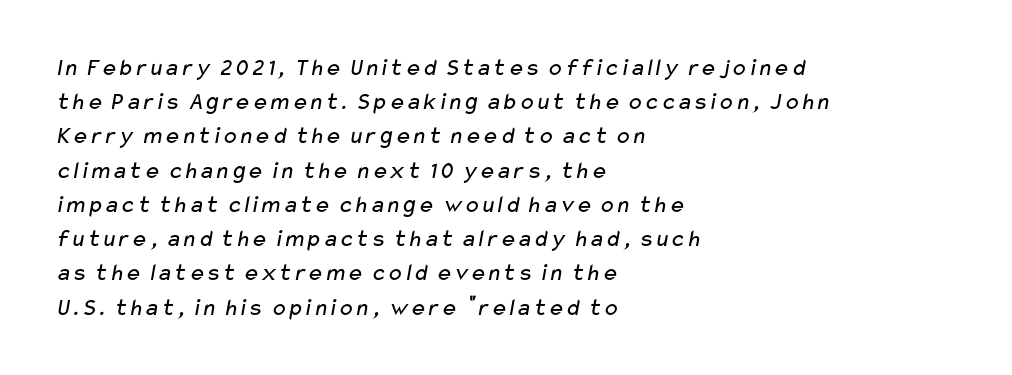
The image shows 25 px text type; set left-aligned, normal line spacing (1.37x), normal letter spacing, not underlined.
